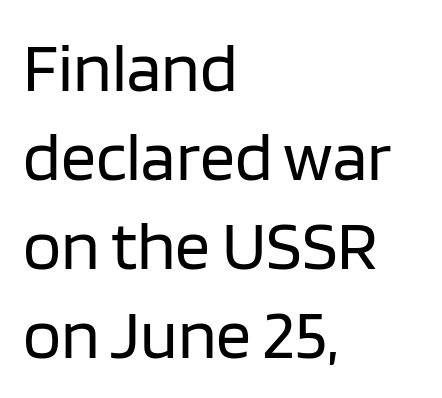
Q: Is the text bold? A: No.
Q: Is the text italic (slanted)? A: No, it is upright.
Q: Is the typeface a serif or a sans-serif typeface? A: Sans-serif.
Q: Is the text underlined? A: No.
Q: How is the paragraph aligned? A: Left-aligned.
Q: Is the spacing between letters normal or unusually wide? A: Normal.
Q: Is the spacing between lines tight, normal or loose? A: Normal.
Q: Width (condensed, normal, or wide)? A: Normal.
Q: Stroke contrast? A: Low.
Q: x-height? A: Large.
Q: Monospaced? A: No.
